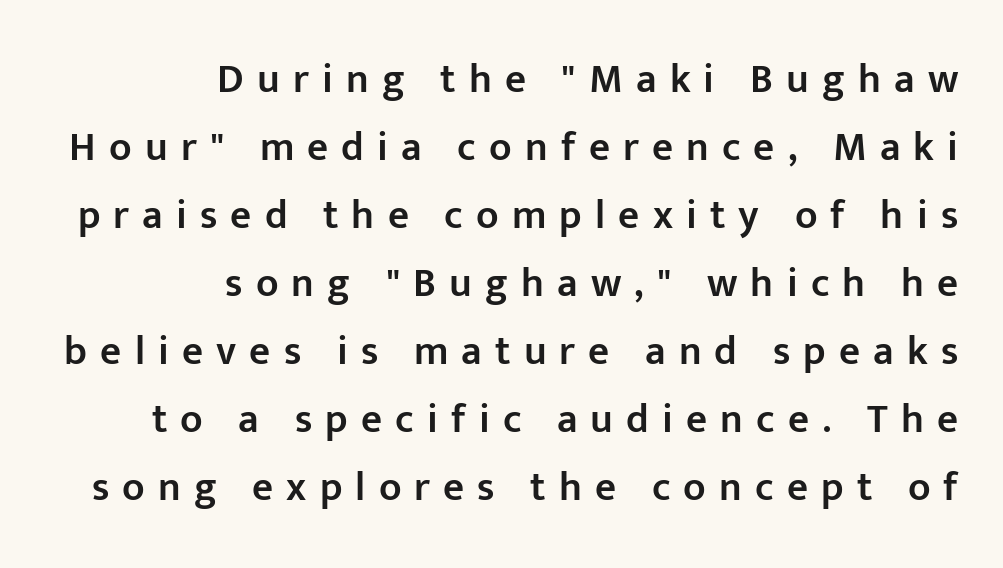
Check the space under the baseline: it is left empty. Leftover space on each line is placed entirely before the opening word. A normal amount of white space separates one row of letters from the next. Its strokes are somewhat broadened, the hallmark of semibold type. Is there any slant? The stems are plumb.
